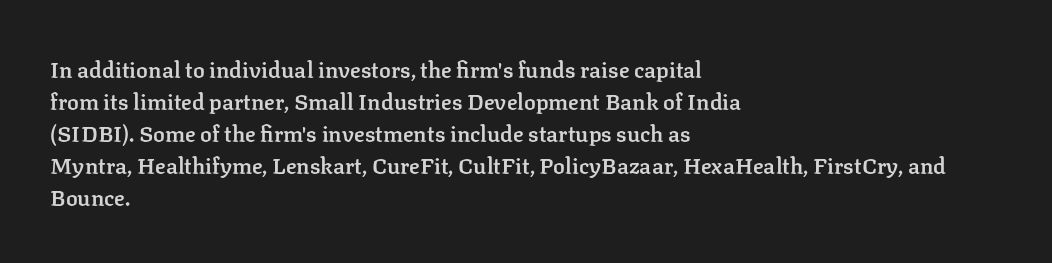
The image shows 22 px text type, upright; set left-aligned, normal line spacing (1.45x), normal letter spacing, not underlined.
